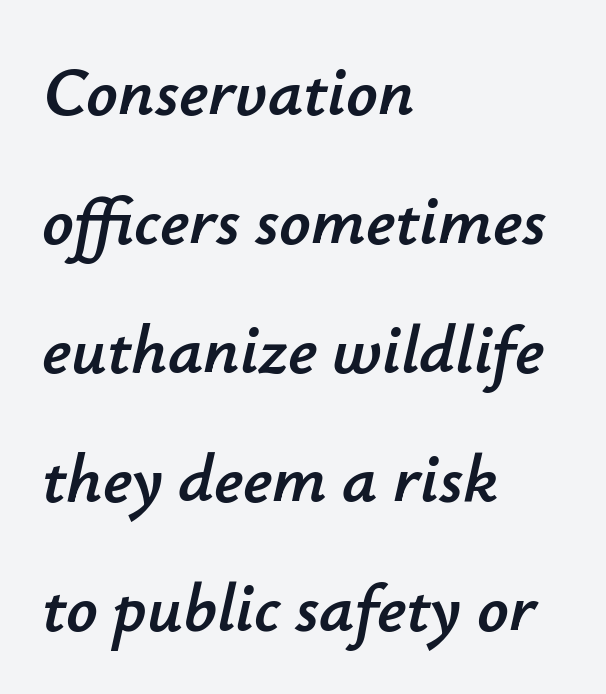
Q: Is the text italic (slanted)? A: Yes, it leans right by about 12 degrees.
Q: Is the text underlined? A: No.
Q: How is the paragraph aligned? A: Left-aligned.
Q: Is the spacing between letters normal or unusually wide? A: Normal.
Q: Width (condensed, normal, or wide)? A: Normal.
Q: Stroke contrast? A: Low.
Q: x-height? A: Small.
Q: Monospaced? A: No.
